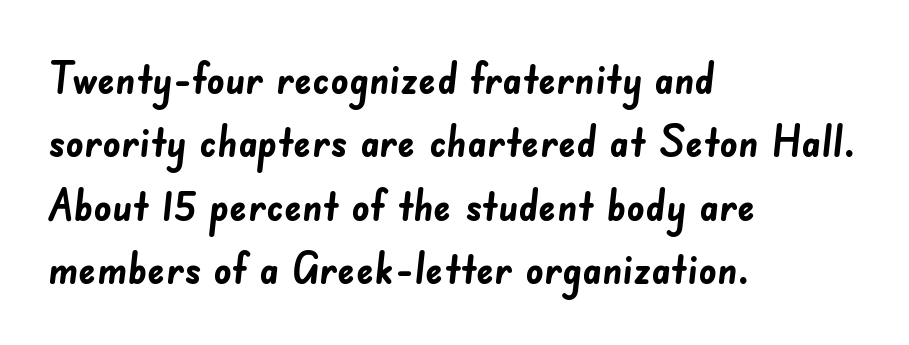
Q: Is the text bold? A: Yes.
Q: Is the typeface a serif or a sans-serif typeface? A: Sans-serif.
Q: Is the text underlined? A: No.
Q: How is the paragraph aligned? A: Left-aligned.
Q: Is the spacing between letters normal or unusually wide? A: Normal.
Q: Is the spacing between lines tight, normal or loose? A: Normal.
Q: Width (condensed, normal, or wide)? A: Normal.
Q: Stroke contrast? A: Low.
Q: x-height? A: Small.
Q: Monospaced? A: No.
